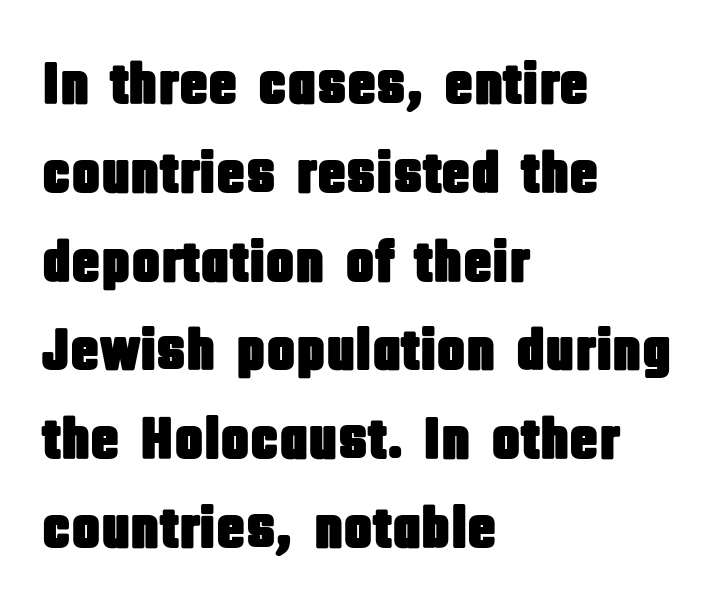
Q: Is the text italic (slanted)? A: No, it is upright.
Q: Is the typeface a serif or a sans-serif typeface? A: Sans-serif.
Q: Is the text underlined? A: No.
Q: How is the paragraph aligned? A: Left-aligned.
Q: Is the spacing between letters normal or unusually wide? A: Normal.
Q: Is the spacing between lines tight, normal or loose? A: Normal.
Q: Width (condensed, normal, or wide)? A: Condensed.
Q: Stroke contrast? A: Low.
Q: x-height? A: Large.
Q: Monospaced? A: No.
